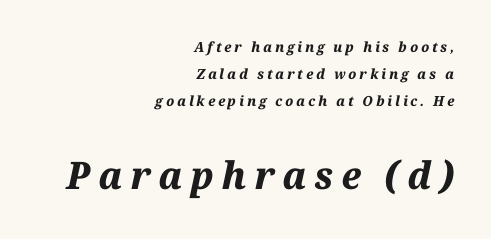
{"italic": "yes", "lean": "right", "slant_degrees": 12, "bold": "yes", "weight": "bold", "width": "normal", "stroke_contrast": "medium", "x_height": "medium", "monospaced": "no", "underline": "no", "align": "right", "line_spacing": "loose", "line_spacing_ratio": 1.93, "letter_spacing": "wide", "letter_spacing_em": 0.2, "larger_block": "second", "size_ratio": 2.71, "glyph_px": 38}
